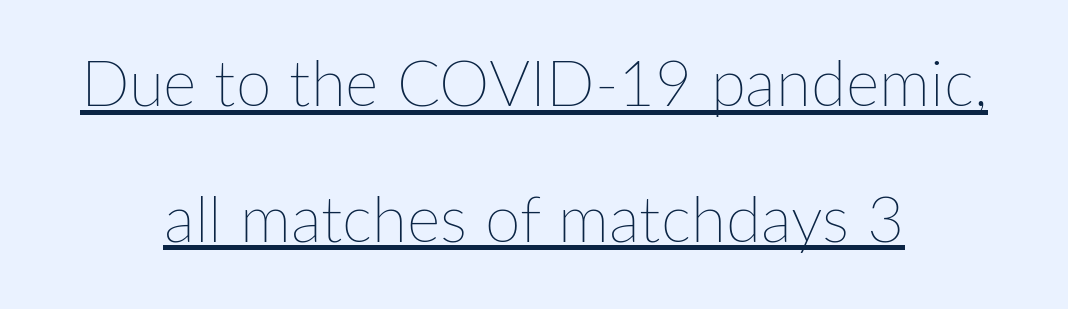
{"italic": "no", "bold": "no", "weight": "thin", "width": "normal", "stroke_contrast": "low", "x_height": "medium", "monospaced": "no", "underline": "yes", "align": "center", "line_spacing": "loose", "line_spacing_ratio": 2.12, "letter_spacing": "normal", "letter_spacing_em": 0.0, "glyph_px": 64}
